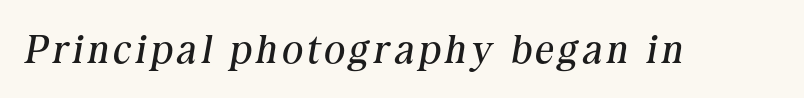
The glyphs look as if they've been sheared to an angle. The letters advance in unequal steps, a hallmark of proportional type. Are there feet on the stems? There are — it's a serif. Counters stay open thanks to moderate or lighter strokes. The space directly below the letters is spotless.
